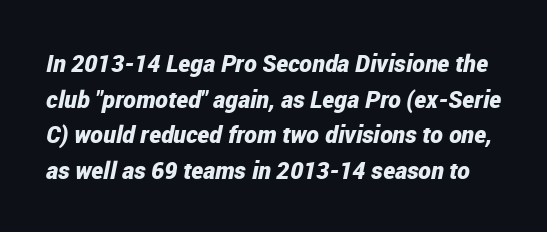
Characters follow at the spacing the type designer built in. Heavy-handed strokes throughout: this text is bold. Just letters on the line, the space beneath them empty. The space between consecutive lines is moderate. There's an unmistakable incline to the writing here.
